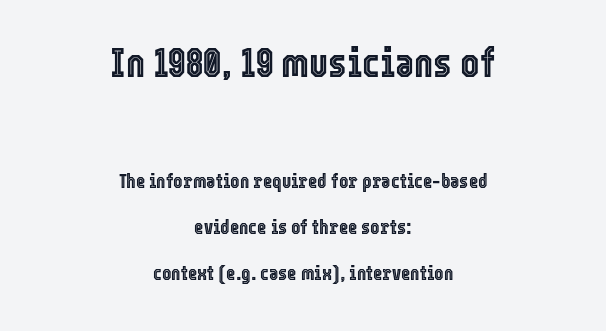
{"italic": "no", "width": "condensed", "x_height": "medium", "monospaced": "no", "underline": "no", "align": "center", "line_spacing": "loose", "line_spacing_ratio": 2.3, "letter_spacing": "normal", "letter_spacing_em": 0.0, "larger_block": "first", "size_ratio": 2.05, "glyph_px": 41}
